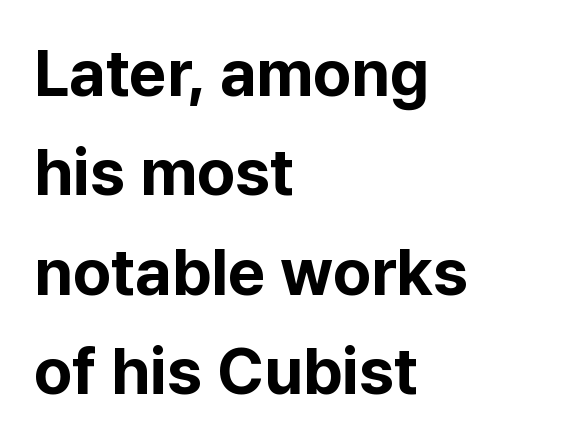
The image shows 65 px bold sans-serif type, upright; set left-aligned, normal line spacing (1.53x), normal letter spacing, not underlined; low stroke contrast and a medium x-height.
